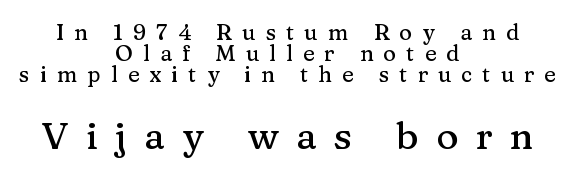
The image shows 38 px serif type, upright; set centered, tight line spacing (0.95x), unusually wide letter spacing (+0.46 em), not underlined; the second (bottom) block is 1.73x larger; medium stroke contrast and a medium x-height.
